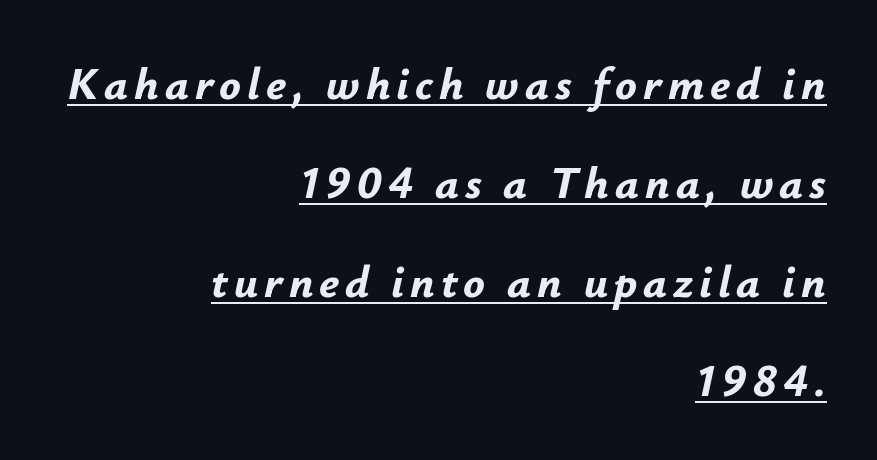
The image shows 45 px bold type, italic (leaning right); set right-aligned, loose line spacing (2.2x), underlined; low stroke contrast and a small x-height.
